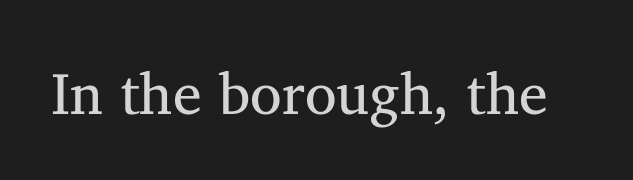
In terms of letterspacing, this is plain default setting. Stroke terminals: seriffed. Quick note: underline off. Italic? Not at all — the glyphs are vertical. Proportional: the letters do not fall into vertical columns. Counters stay open thanks to moderate or lighter strokes.
